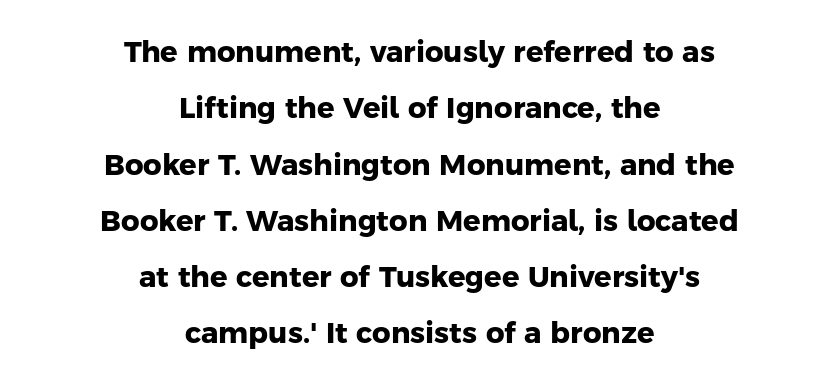
The paragraph has two soft edges and a firm central axis. Is this a sans? Yes — the strokes have no serifs. This is heavy type, rendered in bold. Any mark beneath the type? The region is blank. The block of text is sparse from top to bottom, with ample space between rows. The letterforms sit shoulder to shoulder at normal distance.
